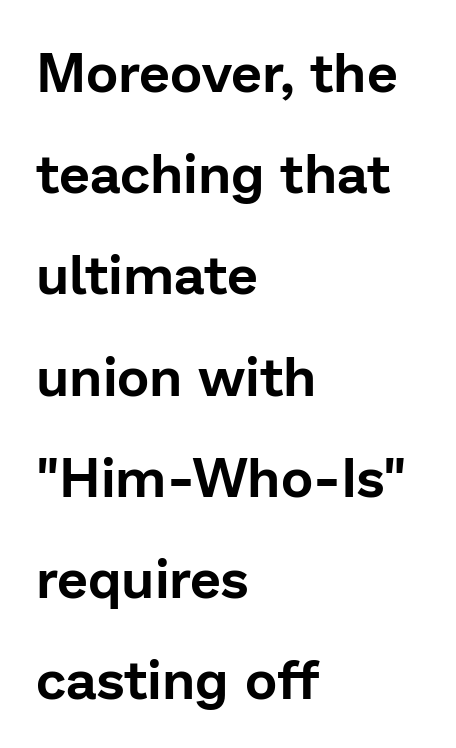
The image shows 55 px sans-serif type, upright; set left-aligned, line spacing 1.84x, normal letter spacing, not underlined; low stroke contrast and a medium x-height.
